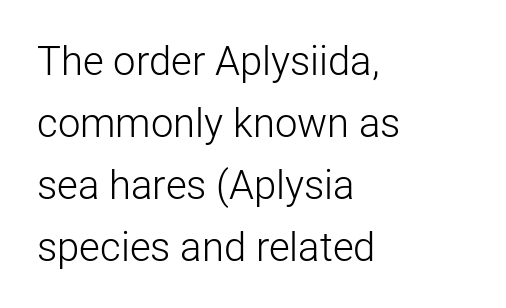
{"serif": "no", "italic": "no", "bold": "no", "weight": "light", "width": "normal", "stroke_contrast": "low", "x_height": "medium", "monospaced": "no", "underline": "no", "align": "left", "line_spacing": "normal", "line_spacing_ratio": 1.55, "letter_spacing": "normal", "letter_spacing_em": 0.0, "glyph_px": 40}
